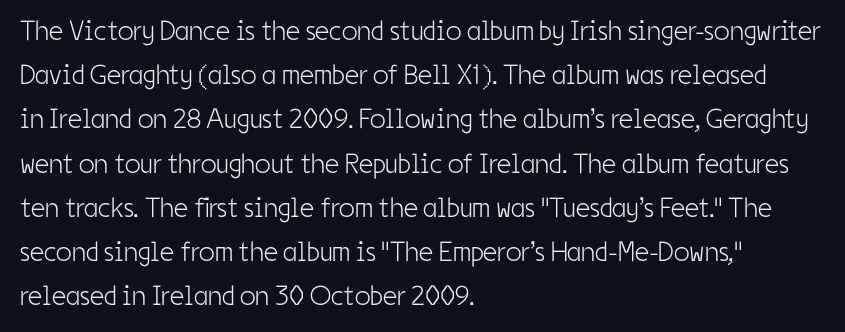
You could call the tracking neutral — neither tight nor loose. The typography opts for an upright posture over an oblique one. Think of a printed novel: that variable character pitch is what you see here. Classification — sans serif. The compositor pushed each line to the left boundary.
